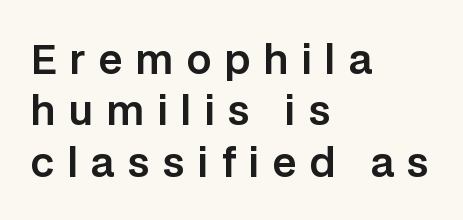
Q: Is the text italic (slanted)? A: No, it is upright.
Q: Is the typeface a serif or a sans-serif typeface? A: Sans-serif.
Q: Is the text underlined? A: No.
Q: How is the paragraph aligned? A: Left-aligned.
Q: Is the spacing between letters normal or unusually wide? A: Unusually wide.
Q: Is the spacing between lines tight, normal or loose? A: Normal.
Q: Width (condensed, normal, or wide)? A: Normal.
Q: Stroke contrast? A: Low.
Q: x-height? A: Large.
Q: Monospaced? A: No.
